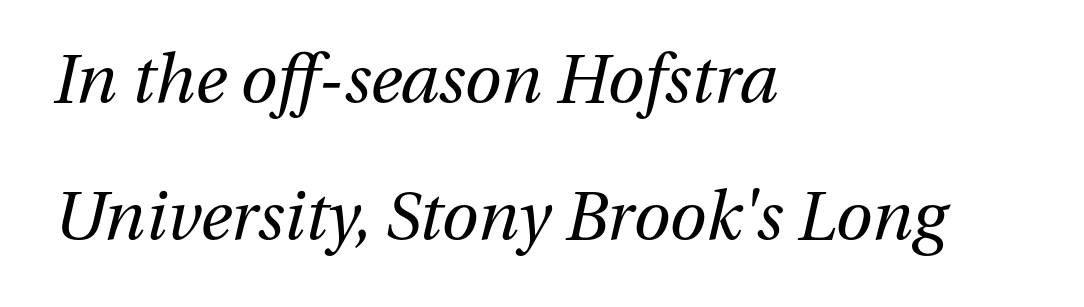
Q: Is the text bold? A: No.
Q: Is the text italic (slanted)? A: Yes, it leans right by about 13 degrees.
Q: Is the text underlined? A: No.
Q: How is the paragraph aligned? A: Left-aligned.
Q: Is the spacing between letters normal or unusually wide? A: Normal.
Q: Is the spacing between lines tight, normal or loose? A: Loose.
Q: Width (condensed, normal, or wide)? A: Normal.
Q: Stroke contrast? A: Medium.
Q: x-height? A: Medium.
Q: Monospaced? A: No.
